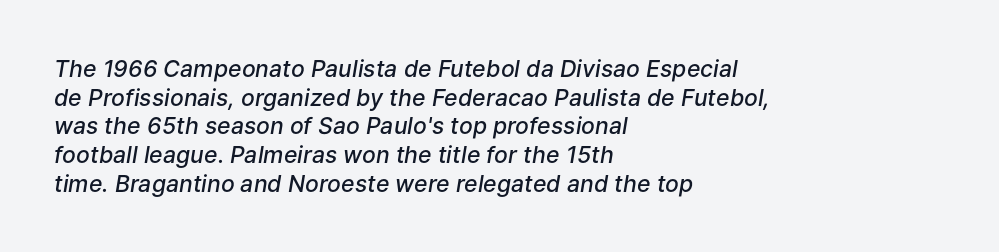
The image shows 23 px text type, italic (leaning right); set left-aligned, normal line spacing (1.25x), normal letter spacing, not underlined.
